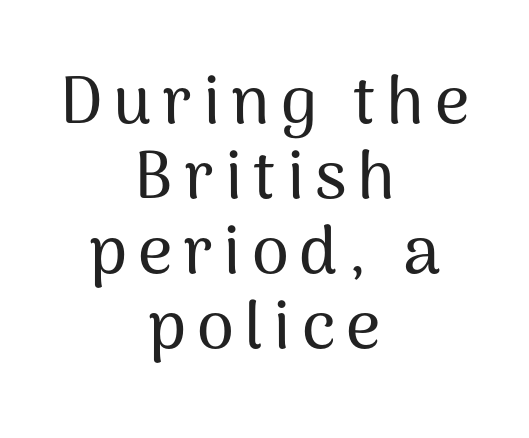
The image shows 67 px sans-serif type, upright; set centered, tight line spacing (1.12x), not underlined; medium stroke contrast and a medium x-height.
